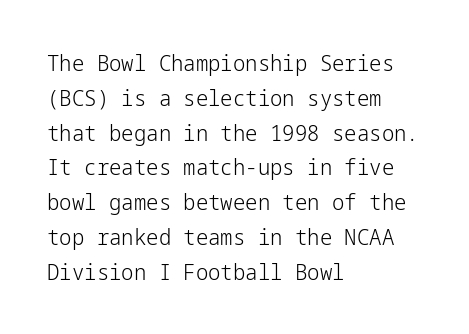
The image shows 22 px text type, upright; set left-aligned, normal line spacing (1.58x), normal letter spacing, not underlined.
